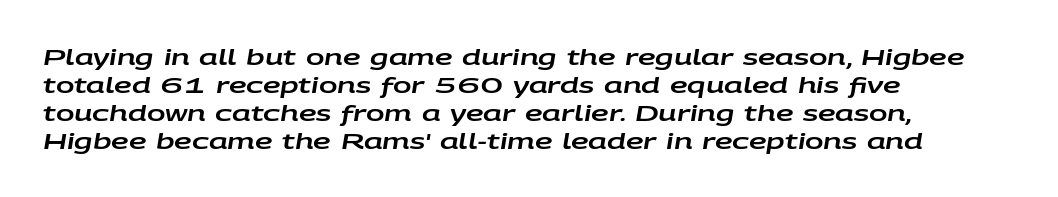
Q: Is the text italic (slanted)? A: Yes, it leans right by about 9 degrees.
Q: Is the text underlined? A: No.
Q: How is the paragraph aligned? A: Left-aligned.
Q: Is the spacing between letters normal or unusually wide? A: Normal.
Q: Is the spacing between lines tight, normal or loose? A: Normal.
